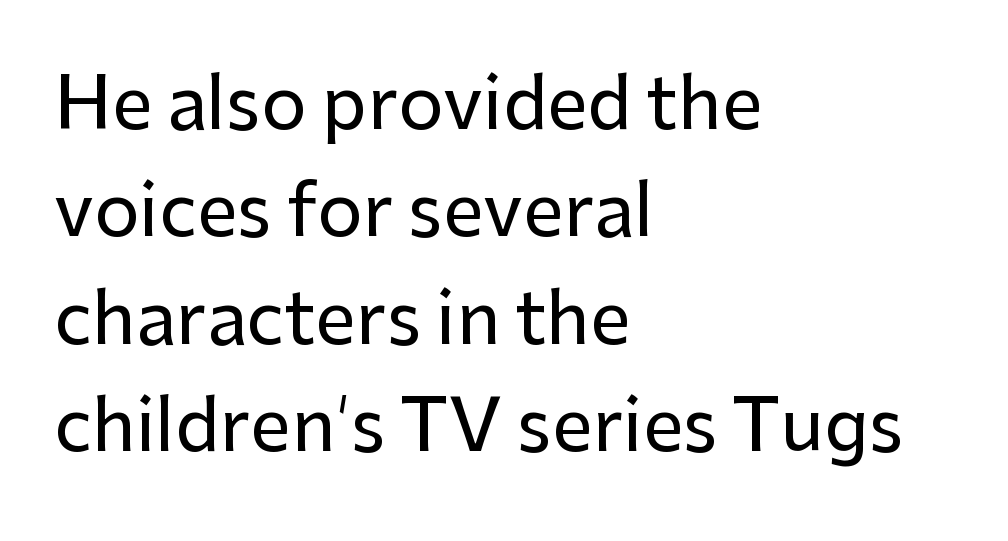
{"serif": "no", "italic": "no", "width": "normal", "stroke_contrast": "low", "x_height": "medium", "monospaced": "no", "underline": "no", "align": "left", "line_spacing": "normal", "line_spacing_ratio": 1.49, "letter_spacing": "normal", "letter_spacing_em": 0.0, "glyph_px": 72}
